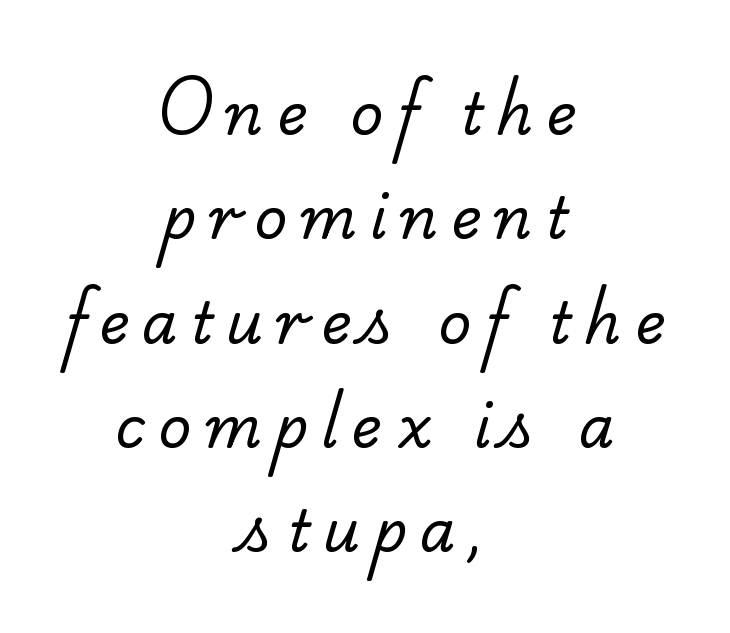
Q: Is the text bold? A: No.
Q: Is the text underlined? A: No.
Q: How is the paragraph aligned? A: Centered.
Q: Is the spacing between letters normal or unusually wide? A: Unusually wide.
Q: Width (condensed, normal, or wide)? A: Normal.
Q: Stroke contrast? A: Low.
Q: x-height? A: Small.
Q: Monospaced? A: No.
